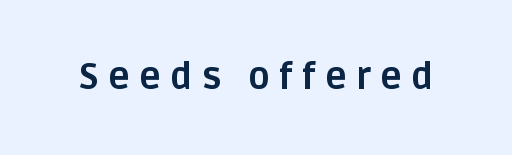
{"serif": "no", "italic": "no", "bold": "yes", "weight": "bold", "width": "normal", "stroke_contrast": "low", "x_height": "large", "monospaced": "no", "underline": "no", "letter_spacing": "wide", "letter_spacing_em": 0.26, "glyph_px": 36}
